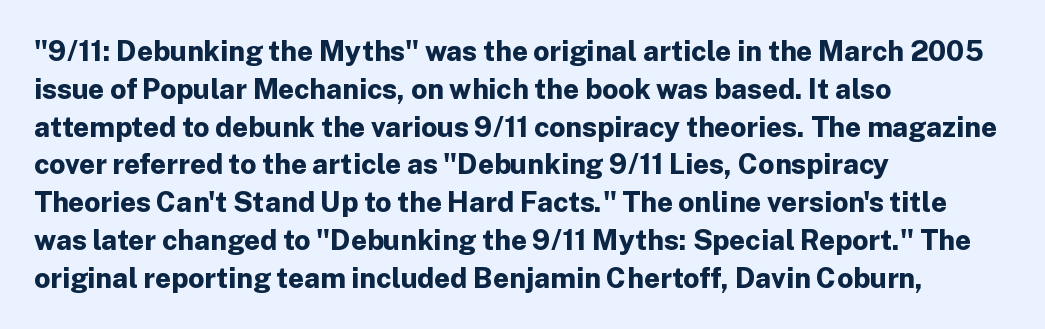
Line beginnings align vertically; line endings do not. You'd pick this weight for a headline — it's a proper bold. There is no visible air inserted between adjacent glyphs. Each row of text sits above clean, open space. The glyphs in this specimen are sans serif.
